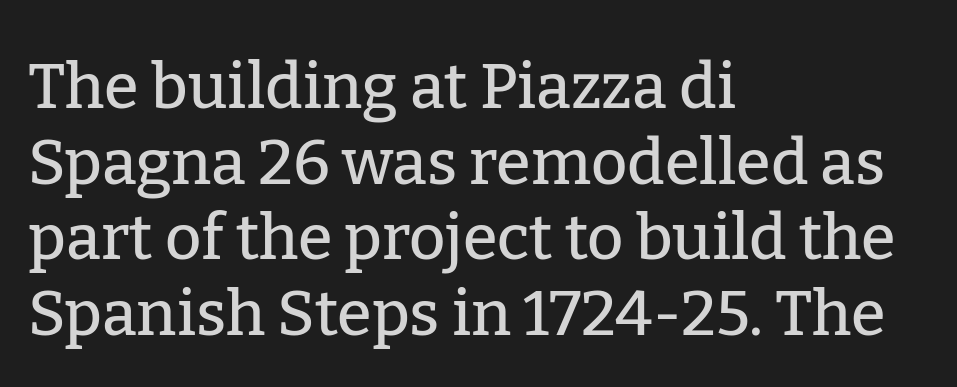
Is there any slant? The stems are plumb. Observe the serifs anchoring each vertical stroke in this sample. These lines stack with their left ends in a neat column. The baseline area is clear. This rendering leaves character spacing at its baseline value.
